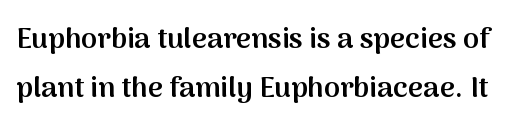
The image shows 29 px semibold sans-serif type, upright; set normal line spacing (1.68x), normal letter spacing, not underlined; medium stroke contrast and a medium x-height.
